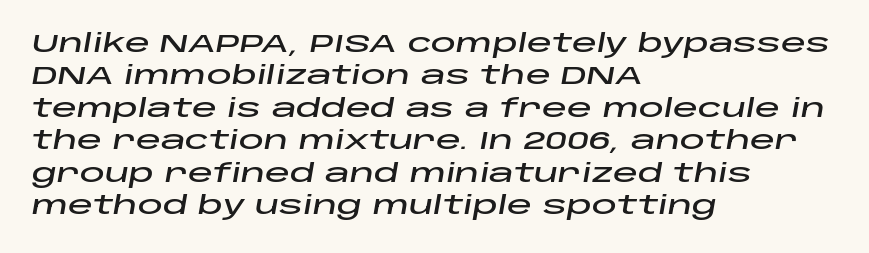
Q: Is the text italic (slanted)? A: Yes, it leans right by about 10 degrees.
Q: Is the text underlined? A: No.
Q: How is the paragraph aligned? A: Left-aligned.
Q: Is the spacing between letters normal or unusually wide? A: Normal.
Q: Is the spacing between lines tight, normal or loose? A: Normal.
